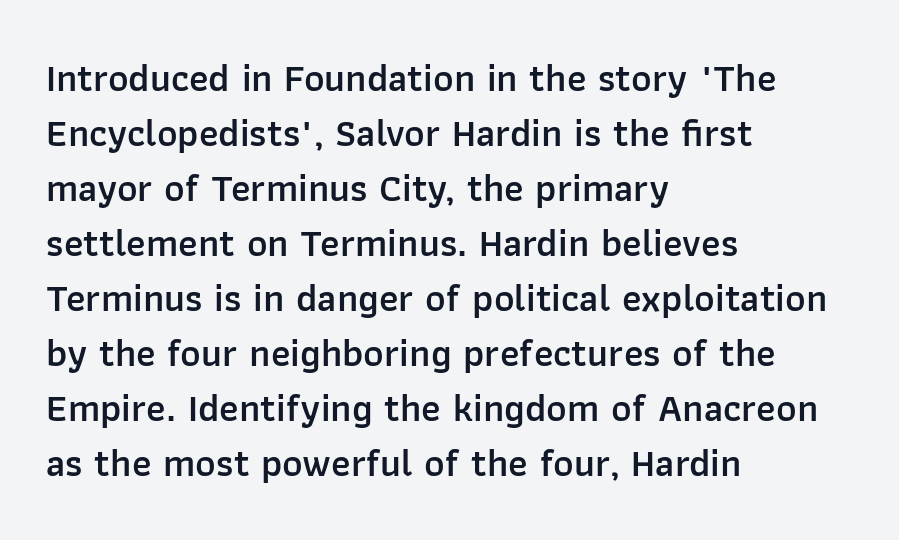
The image shows 39 px semibold sans-serif type, upright; set left-aligned, normal line spacing (1.41x), normal letter spacing, not underlined; low stroke contrast and a medium x-height.
